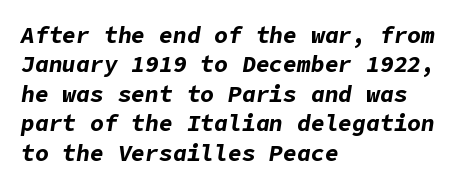
{"italic": "yes", "lean": "right", "slant_degrees": 9, "bold": "yes", "underline": "no", "align": "left", "line_spacing": "normal", "line_spacing_ratio": 1.28, "letter_spacing": "normal", "letter_spacing_em": 0.0, "glyph_px": 23}
